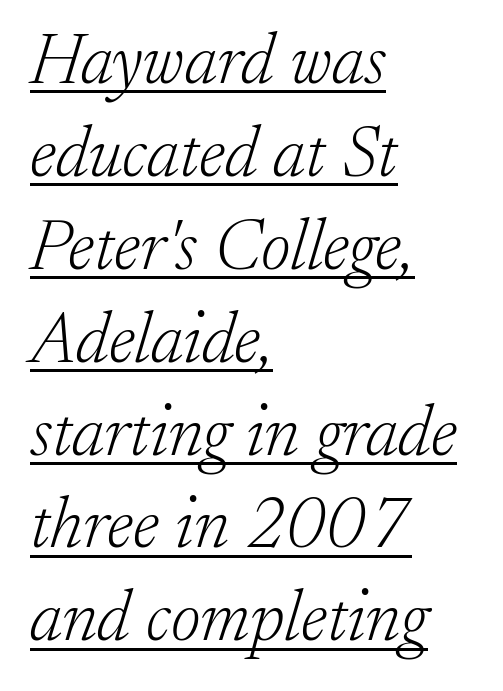
Q: Is the text bold? A: No.
Q: Is the text italic (slanted)? A: Yes, it leans right by about 17 degrees.
Q: Is the typeface a serif or a sans-serif typeface? A: Serif.
Q: Is the text underlined? A: Yes.
Q: How is the paragraph aligned? A: Left-aligned.
Q: Is the spacing between letters normal or unusually wide? A: Normal.
Q: Is the spacing between lines tight, normal or loose? A: Normal.
Q: Width (condensed, normal, or wide)? A: Normal.
Q: Stroke contrast? A: Low.
Q: x-height? A: Small.
Q: Monospaced? A: No.
